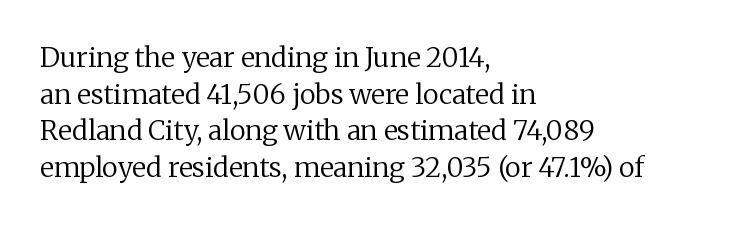
Q: Is the text bold? A: No.
Q: Is the text italic (slanted)? A: No, it is upright.
Q: Is the text underlined? A: No.
Q: How is the paragraph aligned? A: Left-aligned.
Q: Is the spacing between letters normal or unusually wide? A: Normal.
Q: Is the spacing between lines tight, normal or loose? A: Normal.
